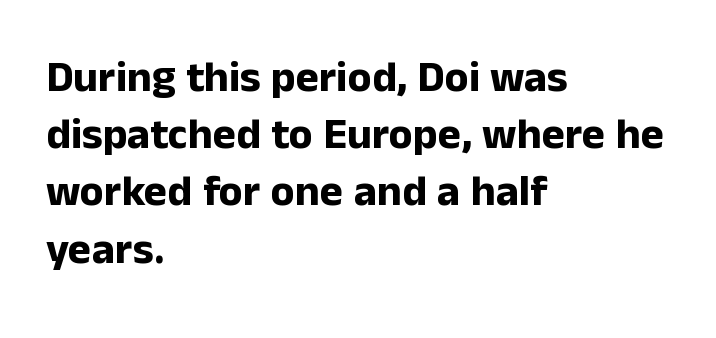
A typesetter would label this face a sans. If you drew a line through each stem, it would be perfectly vertical. Note the varied advance widths — an 'i' is clearly narrower than an 'm'. Type without underlining.
